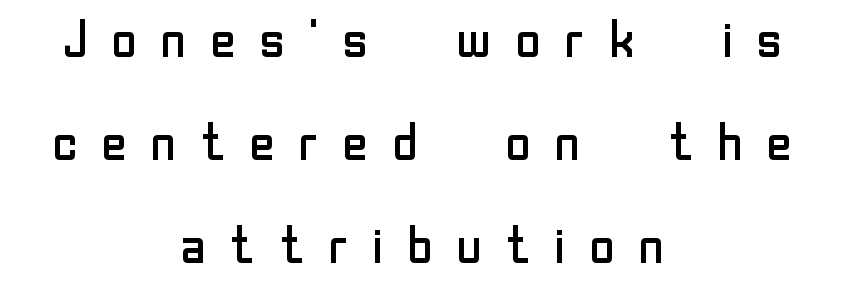
Characters remain perfectly vertical along every line. Serifs: no, the terminals of the letterforms are clean. Is the block centered? Yes — each line is placed symmetrically about the middle. The designer dialed line spacing up above the default.
